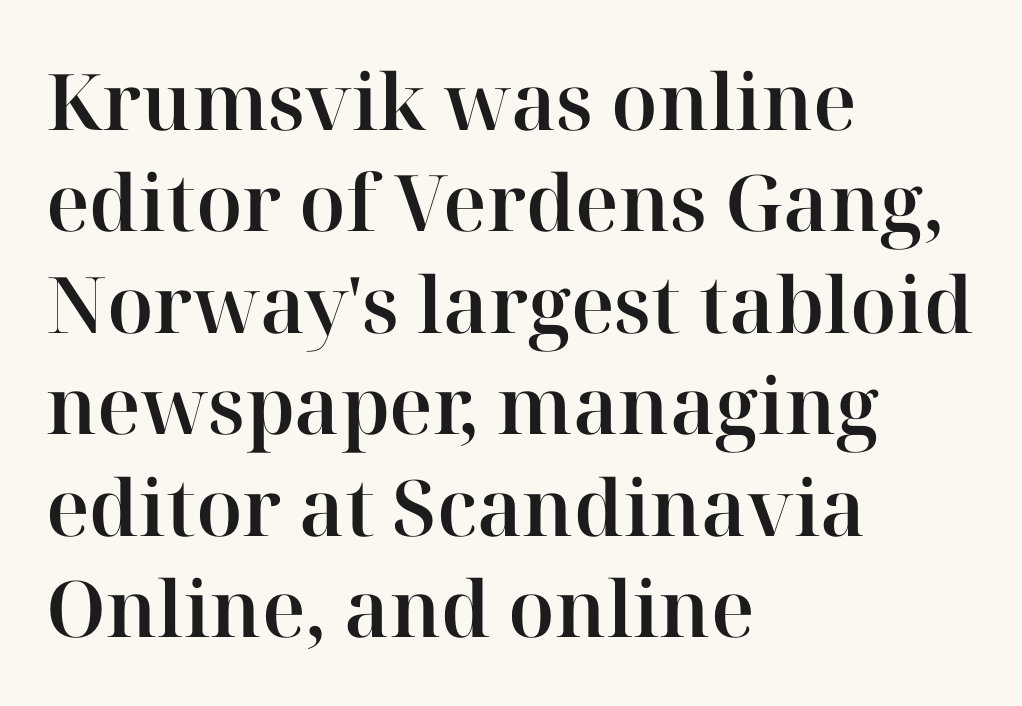
Horizontally, the lines are justified to the leading edge only. Look at the tracking — it's just the regular setting, nothing added. This rendering employs a face with finishing strokes, i.e., a serif. Horizontal bands of white between lines are of average thickness.
